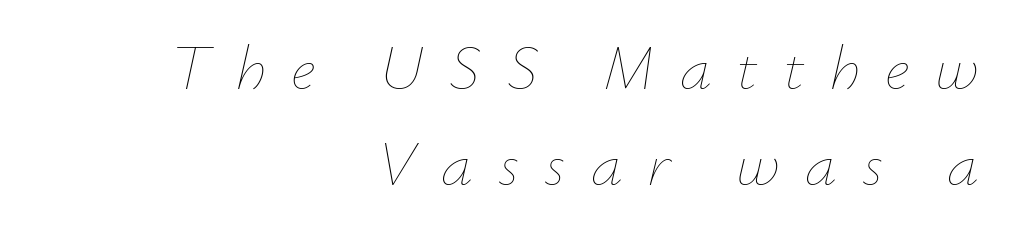
The image shows 64 px thin type, italic (leaning right); set right-aligned, normal line spacing (1.5x), unusually wide letter spacing (+0.39 em), not underlined; low stroke contrast and a small x-height.
